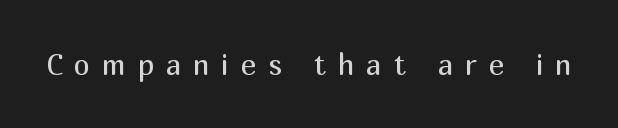
Nothing heavy about these letters — not bold at all. Is there any slant? The stems are plumb. You could not count columns in this text — the font is proportionally spaced. Short note: letters widely spaced. A typesetter would label this face a sans.
